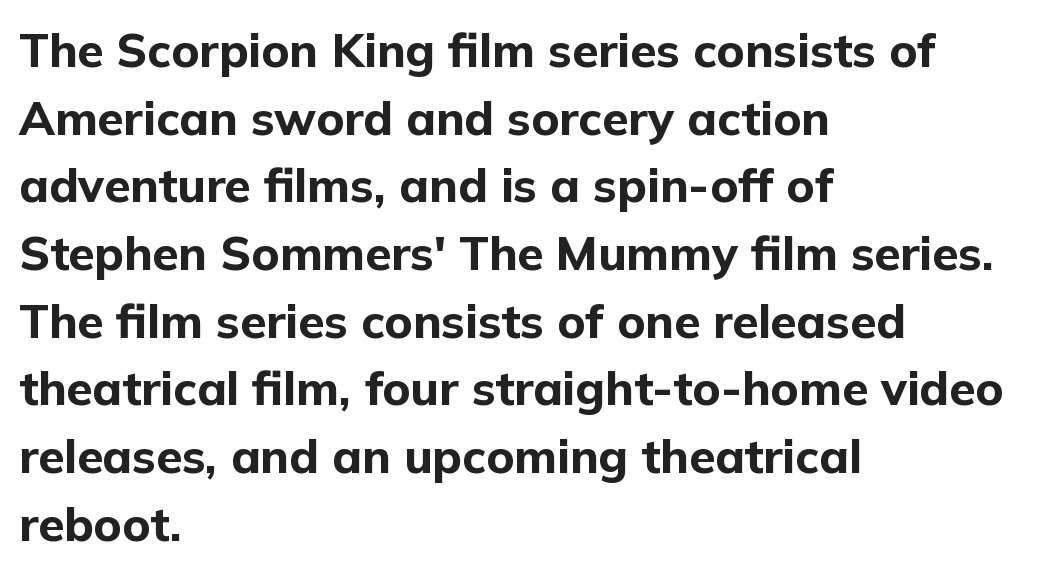
The letters advance in unequal steps, a hallmark of proportional type. Rows of type keep a routine distance in the vertical direction. As a designer I'd log this as weight 700, bold. Compared with a centered layout, this one pins lines to the left instead. The type is set solid horizontally, with unmodified tracking.
